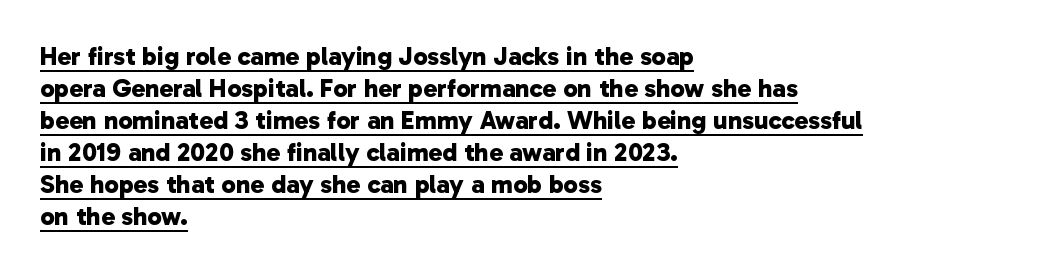
The gaps between neighbouring characters are ordinary and unremarkable. This rendering features underlined lettering. Weight: bold. The paragraph has a hard left edge and a soft right edge.
